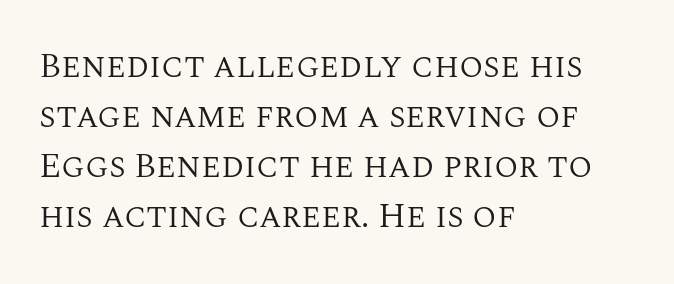
Q: Is the text bold? A: No.
Q: Is the text italic (slanted)? A: No, it is upright.
Q: Is the typeface a serif or a sans-serif typeface? A: Serif.
Q: Is the text underlined? A: No.
Q: How is the paragraph aligned? A: Left-aligned.
Q: Is the spacing between letters normal or unusually wide? A: Normal.
Q: Is the spacing between lines tight, normal or loose? A: Normal.
Q: Width (condensed, normal, or wide)? A: Normal.
Q: Stroke contrast? A: Medium.
Q: x-height? A: Large.
Q: Monospaced? A: No.
